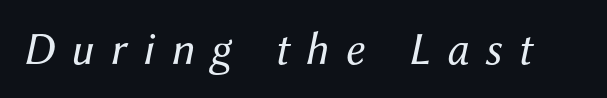
The image shows 46 px regular-weight type, italic (leaning right); set unusually wide letter spacing (+0.35 em), not underlined; medium stroke contrast and a medium x-height.
